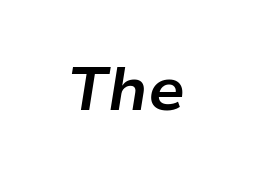
Character widths vary here, with narrow letters taking less room than wide ones. The line texture is even and compact thanks to regular tracking. There's an unmistakable incline to the writing here. A full-strength bold gives these letters their thick strokes.
